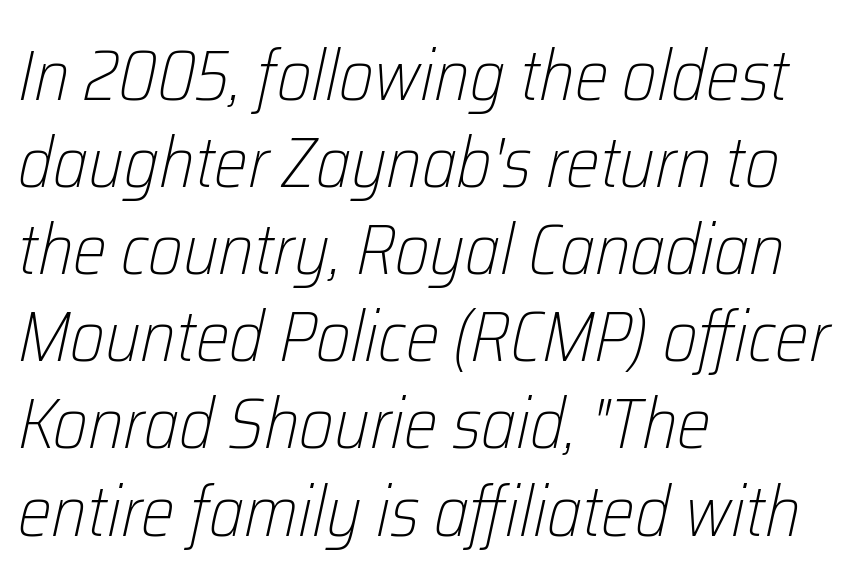
The rendering keeps characters at their native spacing. The text block is weighted toward the left margin, trailing off unevenly rightward. Think of a printed novel: that variable character pitch is what you see here. Clear beneath every line of the passage.
